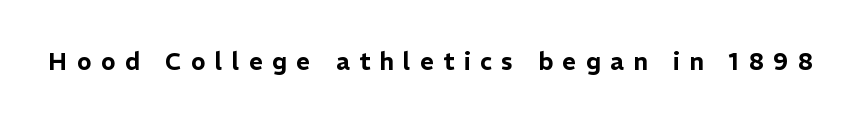
Words float on clear page, feet unadorned. Posture: straight, roman, zero tilt. This sample uses expanded letter spacing, leaving extra air between glyphs.
